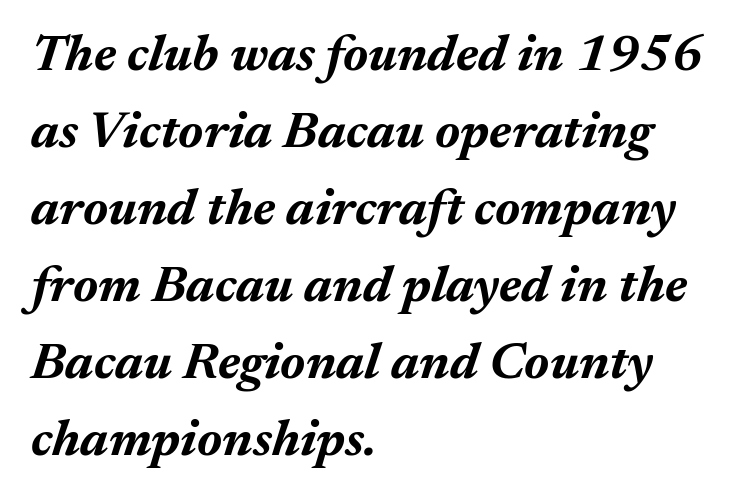
This rendering leaves character spacing at its baseline value. The baseline area is clear. Note the varied advance widths — an 'i' is clearly narrower than an 'm'. The lines are quadded left. Caption: bold face, heavy strokes.
